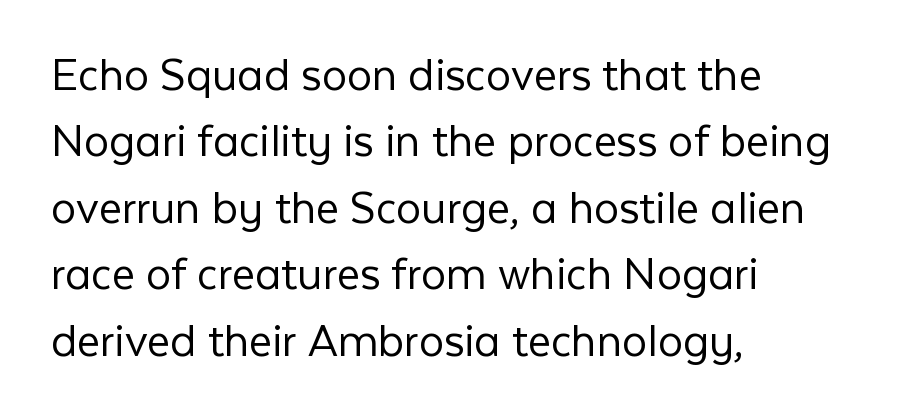
Q: Is the text bold? A: No.
Q: Is the text italic (slanted)? A: No, it is upright.
Q: Is the typeface a serif or a sans-serif typeface? A: Sans-serif.
Q: Is the text underlined? A: No.
Q: How is the paragraph aligned? A: Left-aligned.
Q: Is the spacing between letters normal or unusually wide? A: Normal.
Q: Is the spacing between lines tight, normal or loose? A: Normal.
Q: Width (condensed, normal, or wide)? A: Normal.
Q: Stroke contrast? A: Low.
Q: x-height? A: Medium.
Q: Monospaced? A: No.
